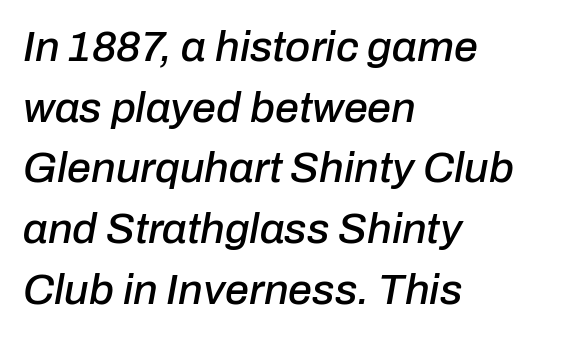
Character widths vary here, with narrow letters taking less room than wide ones. How would I describe the line gaps? Plain and ordinary. These lines keep a tight, regular rhythm from letter to letter. Every character sits at an angle, as italics do. In CSS terms this would be text-align: left.
